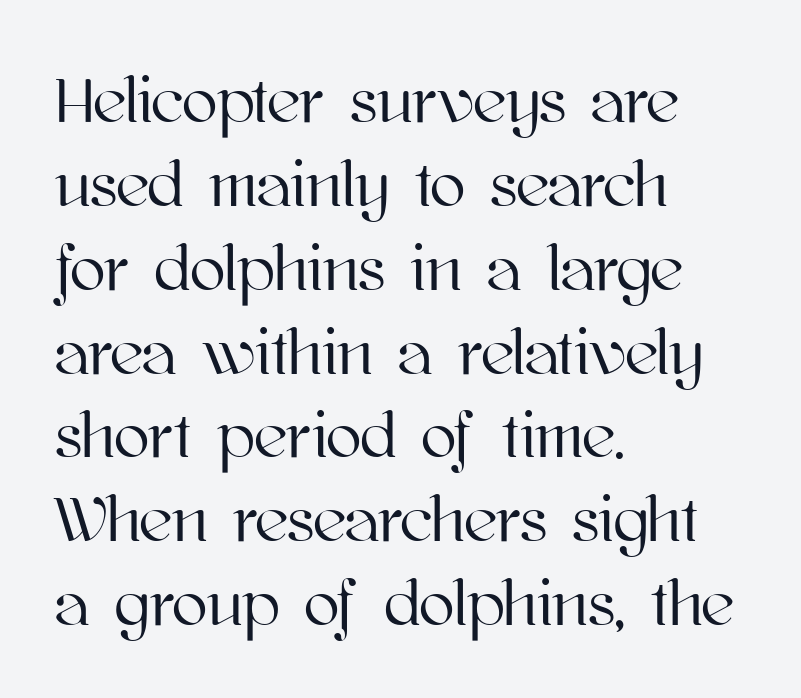
Q: Is the text italic (slanted)? A: No, it is upright.
Q: Is the text underlined? A: No.
Q: How is the paragraph aligned? A: Left-aligned.
Q: Is the spacing between letters normal or unusually wide? A: Normal.
Q: Is the spacing between lines tight, normal or loose? A: Normal.
Q: Width (condensed, normal, or wide)? A: Normal.
Q: Stroke contrast? A: High.
Q: x-height? A: Medium.
Q: Monospaced? A: No.
